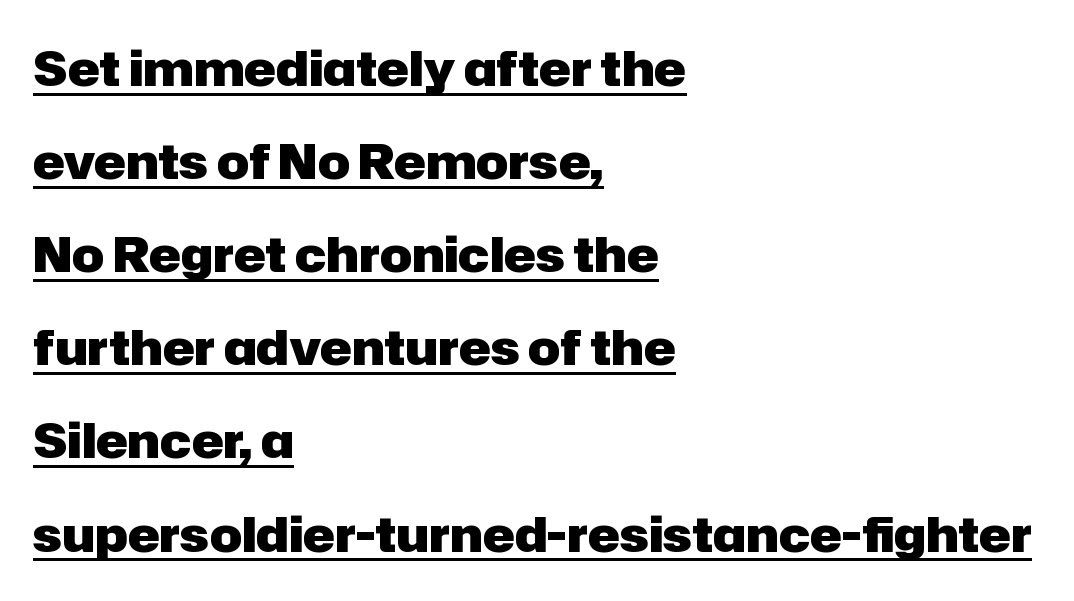
Q: Is the text bold? A: Yes.
Q: Is the text italic (slanted)? A: No, it is upright.
Q: Is the typeface a serif or a sans-serif typeface? A: Sans-serif.
Q: Is the text underlined? A: Yes.
Q: How is the paragraph aligned? A: Left-aligned.
Q: Is the spacing between letters normal or unusually wide? A: Normal.
Q: Is the spacing between lines tight, normal or loose? A: Loose.
Q: Width (condensed, normal, or wide)? A: Normal.
Q: Stroke contrast? A: Low.
Q: x-height? A: Medium.
Q: Monospaced? A: No.
